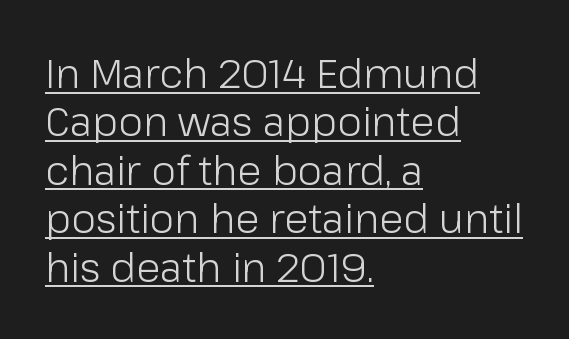
Q: Is the text bold? A: No.
Q: Is the text italic (slanted)? A: No, it is upright.
Q: Is the typeface a serif or a sans-serif typeface? A: Sans-serif.
Q: Is the text underlined? A: Yes.
Q: How is the paragraph aligned? A: Left-aligned.
Q: Is the spacing between letters normal or unusually wide? A: Normal.
Q: Width (condensed, normal, or wide)? A: Normal.
Q: Stroke contrast? A: Low.
Q: x-height? A: Medium.
Q: Monospaced? A: No.
